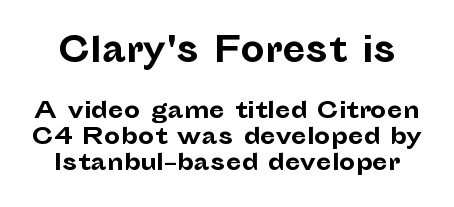
{"serif": "no", "italic": "no", "bold": "yes", "weight": "bold", "width": "normal", "stroke_contrast": "low", "x_height": "medium", "monospaced": "no", "underline": "no", "line_spacing": "tight", "line_spacing_ratio": 1.14, "letter_spacing": "normal", "letter_spacing_em": 0.0, "larger_block": "first", "size_ratio": 1.48, "glyph_px": 34}
